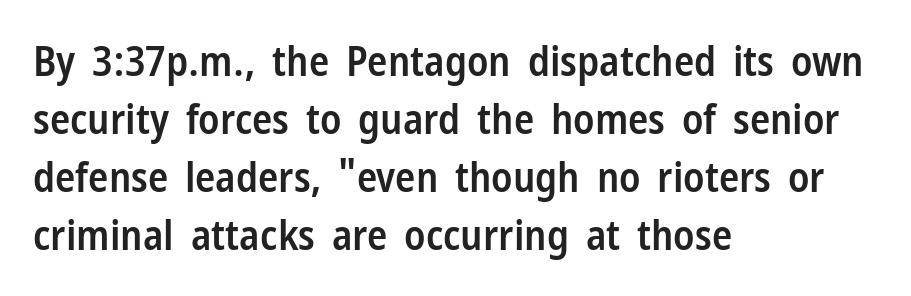
The image shows 42 px semibold, condensed sans-serif type, upright; set left-aligned, normal line spacing (1.38x), normal letter spacing, not underlined; low stroke contrast and a medium x-height.
